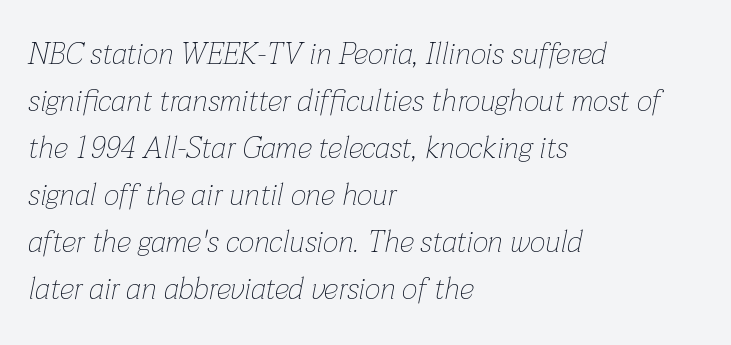
The image shows 30 px thin type, italic (leaning right); set left-aligned, normal line spacing (1.57x), normal letter spacing, not underlined; low stroke contrast and a medium x-height.
